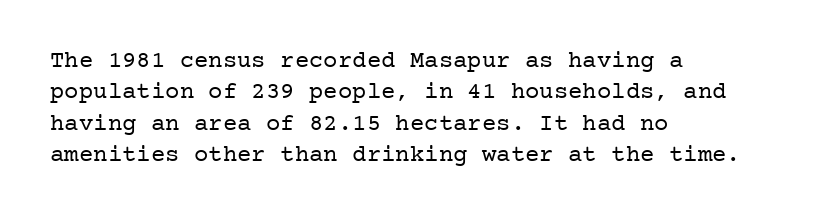
What stands out about the letter spacing? Nothing — it is the standard amount. Unmarked baselines from the first word to the last. The rendering anchors every line to the left-hand side. Regarding leading, the lines here are spaced in the standard way. Compared with a typical body face, this is equally light or lighter still. In terms of posture, this sample is upright.
